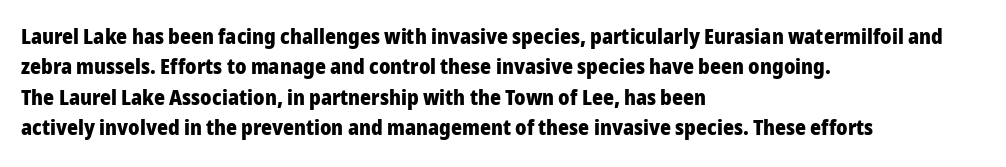
Notice how the stems are strictly vertical — no italics here. These words are printed bold, with thick strokes throughout. Leading: standard. You could call the tracking neutral — neither tight nor loose. The rendering anchors every line to the left-hand side. The words here are not underlined.
